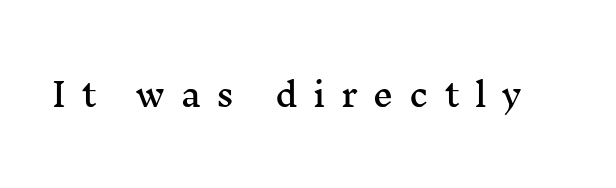
Q: Is the text italic (slanted)? A: No, it is upright.
Q: Is the typeface a serif or a sans-serif typeface? A: Serif.
Q: Is the text underlined? A: No.
Q: Is the spacing between letters normal or unusually wide? A: Unusually wide.
Q: Width (condensed, normal, or wide)? A: Wide.
Q: Stroke contrast? A: Medium.
Q: x-height? A: Medium.
Q: Monospaced? A: No.
